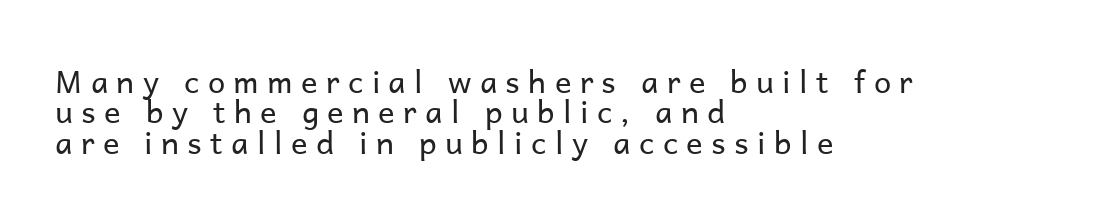
{"serif": "no", "italic": "no", "bold": "no", "weight": "regular", "width": "normal", "stroke_contrast": "low", "x_height": "medium", "monospaced": "no", "underline": "no", "align": "left", "line_spacing": "tight", "line_spacing_ratio": 0.98, "letter_spacing": "wide", "letter_spacing_em": 0.27, "glyph_px": 31}
